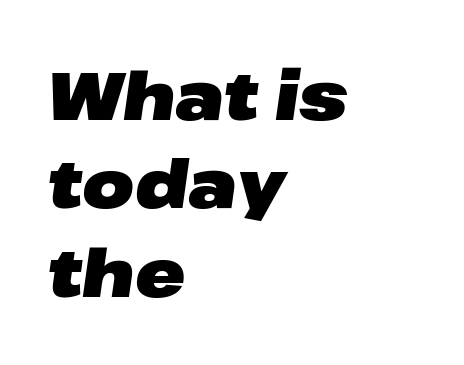
Q: Is the text bold? A: Yes.
Q: Is the text italic (slanted)? A: Yes, it leans right by about 8 degrees.
Q: Is the text underlined? A: No.
Q: How is the paragraph aligned? A: Left-aligned.
Q: Is the spacing between letters normal or unusually wide? A: Normal.
Q: Is the spacing between lines tight, normal or loose? A: Normal.
Q: Width (condensed, normal, or wide)? A: Wide.
Q: Stroke contrast? A: Low.
Q: x-height? A: Medium.
Q: Monospaced? A: No.
